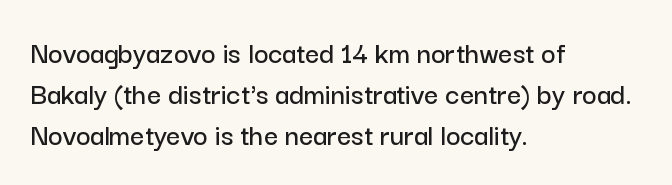
Proportional: the letters do not fall into vertical columns. The type family on display is of the sans-serif kind. Vertically, the passage feels balanced, rows spaced as you'd expect. The type sits square on the baseline with zero lean. Between one letter and the next there's only the usual sliver of space. In CSS terms this would be text-align: left.
